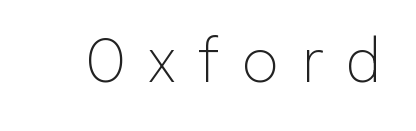
The image shows 59 px light sans-serif type, upright; set unusually wide letter spacing (+0.36 em), not underlined; low stroke contrast and a medium x-height.
